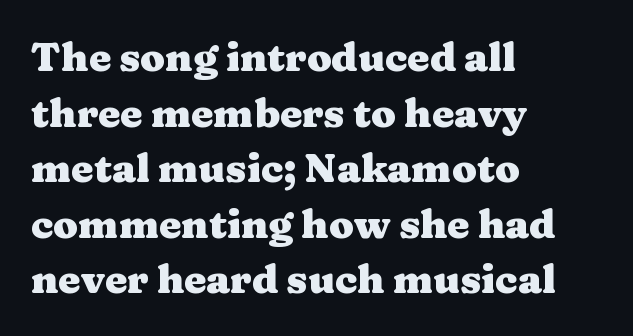
Q: Is the text bold? A: Yes.
Q: Is the text italic (slanted)? A: No, it is upright.
Q: Is the typeface a serif or a sans-serif typeface? A: Serif.
Q: Is the text underlined? A: No.
Q: How is the paragraph aligned? A: Left-aligned.
Q: Is the spacing between letters normal or unusually wide? A: Normal.
Q: Is the spacing between lines tight, normal or loose? A: Normal.
Q: Width (condensed, normal, or wide)? A: Wide.
Q: Stroke contrast? A: Medium.
Q: x-height? A: Medium.
Q: Monospaced? A: No.
